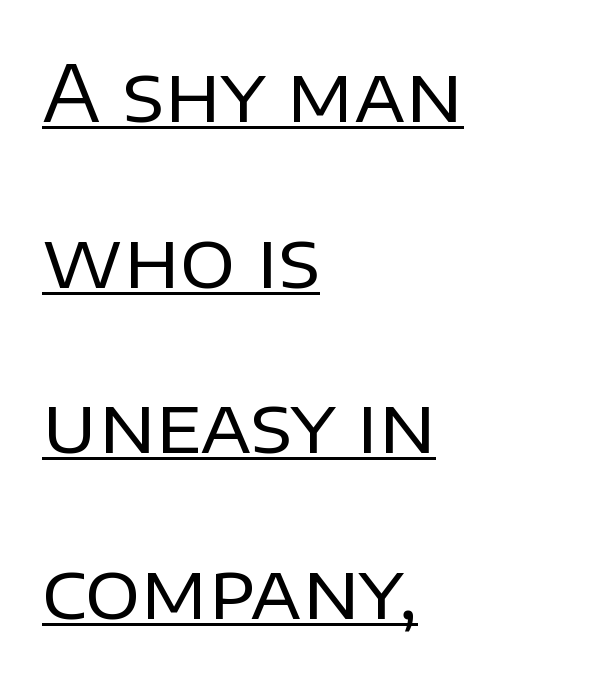
Quick note: not italic, upright. The lettering is marked with a stroke running underneath it. Here the designer chose a conventional face with non-uniform glyph widths. Words appear dense and cohesive because spacing is normal. Alignment: flush left. Counters stay open thanks to moderate or lighter strokes.
